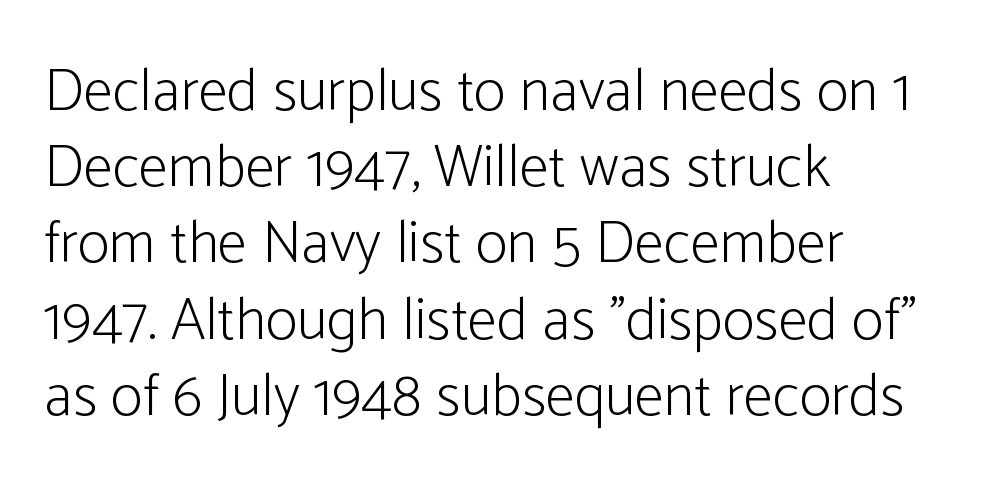
The image shows 60 px light, condensed sans-serif type, upright; set left-aligned, normal line spacing (1.27x), normal letter spacing, not underlined; low stroke contrast and a medium x-height.
